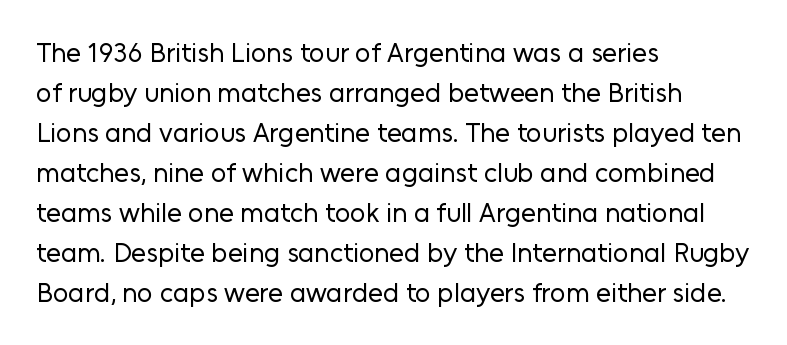
Q: Is the text bold? A: No.
Q: Is the text italic (slanted)? A: No, it is upright.
Q: Is the text underlined? A: No.
Q: How is the paragraph aligned? A: Left-aligned.
Q: Is the spacing between letters normal or unusually wide? A: Normal.
Q: Is the spacing between lines tight, normal or loose? A: Normal.
